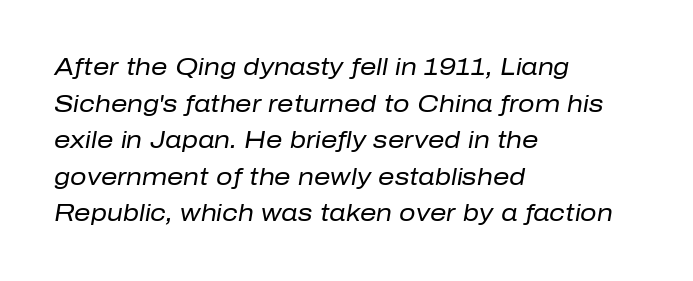
Style check: oblique. Leftover space on each line is placed entirely after the last word. Stems and bowls with no extra thickness — not bold. Tracking value appears to be zero — textbook default spacing. The zone under the glyphs is completely vacant.
